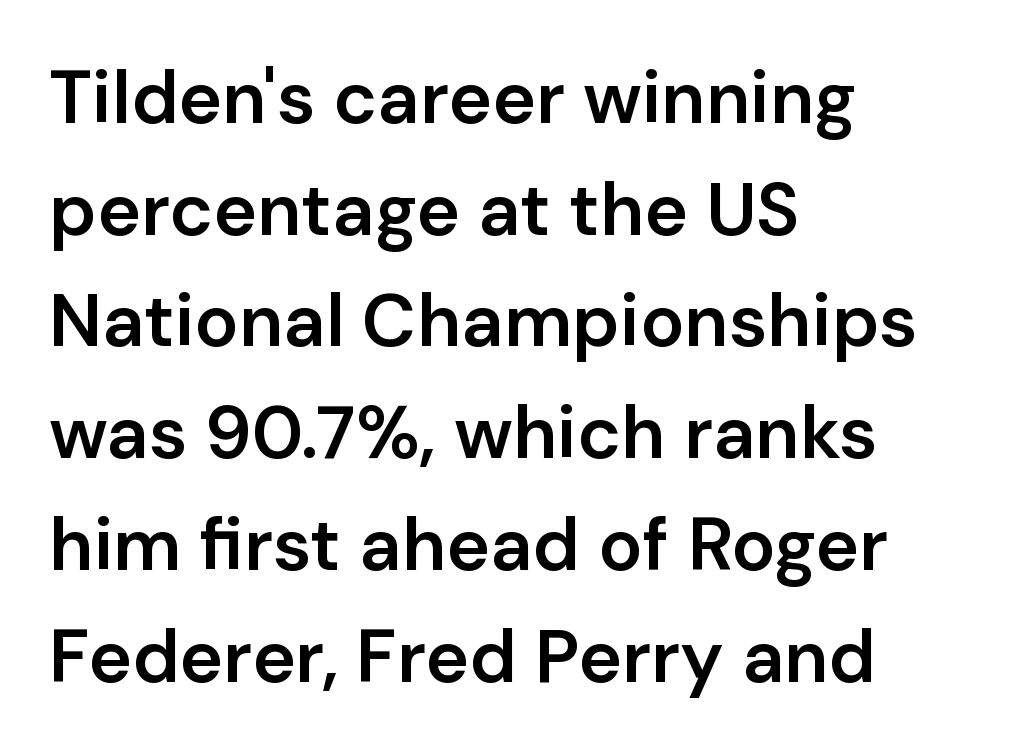
{"serif": "no", "italic": "no", "bold": "semi", "weight": "semibold", "width": "normal", "stroke_contrast": "low", "x_height": "medium", "monospaced": "no", "underline": "no", "align": "left", "line_spacing": "normal", "line_spacing_ratio": 1.51, "letter_spacing": "normal", "letter_spacing_em": 0.0, "glyph_px": 74}
